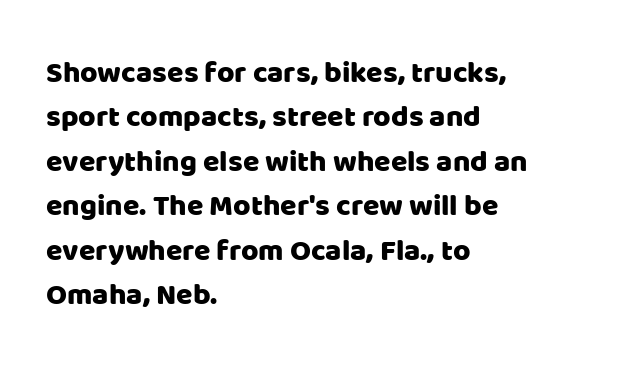
Q: Is the text italic (slanted)? A: No, it is upright.
Q: Is the typeface a serif or a sans-serif typeface? A: Sans-serif.
Q: Is the text underlined? A: No.
Q: How is the paragraph aligned? A: Left-aligned.
Q: Is the spacing between letters normal or unusually wide? A: Normal.
Q: Is the spacing between lines tight, normal or loose? A: Normal.
Q: Width (condensed, normal, or wide)? A: Normal.
Q: Stroke contrast? A: Low.
Q: x-height? A: Large.
Q: Monospaced? A: No.
